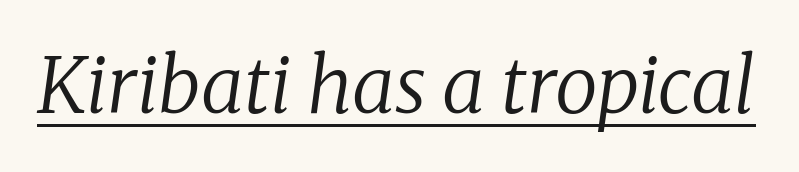
Q: Is the text bold? A: No.
Q: Is the text italic (slanted)? A: Yes, it leans right by about 8 degrees.
Q: Is the typeface a serif or a sans-serif typeface? A: Serif.
Q: Is the text underlined? A: Yes.
Q: Is the spacing between letters normal or unusually wide? A: Normal.
Q: Width (condensed, normal, or wide)? A: Normal.
Q: Stroke contrast? A: Low.
Q: x-height? A: Medium.
Q: Monospaced? A: No.
